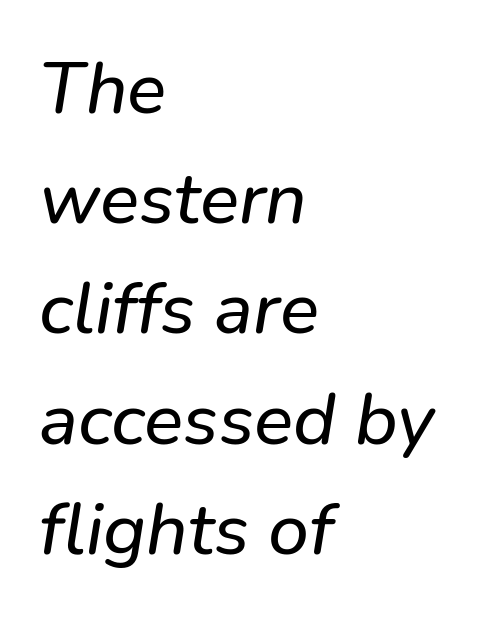
The image shows 73 px text type, italic (leaning right); set left-aligned, normal line spacing (1.51x), normal letter spacing, not underlined; low stroke contrast and a medium x-height.
